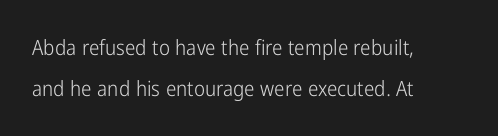
The image shows 21 px text type, upright; set left-aligned, loose line spacing (1.96x), normal letter spacing, not underlined.
